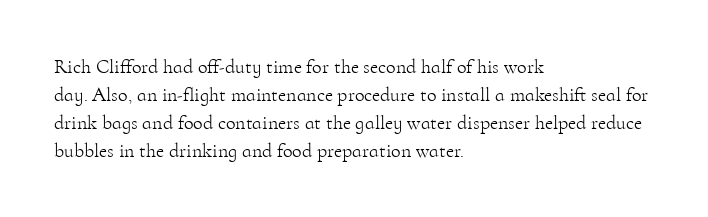
Q: Is the text bold? A: No.
Q: Is the text italic (slanted)? A: No, it is upright.
Q: Is the text underlined? A: No.
Q: How is the paragraph aligned? A: Left-aligned.
Q: Is the spacing between letters normal or unusually wide? A: Normal.
Q: Is the spacing between lines tight, normal or loose? A: Normal.
